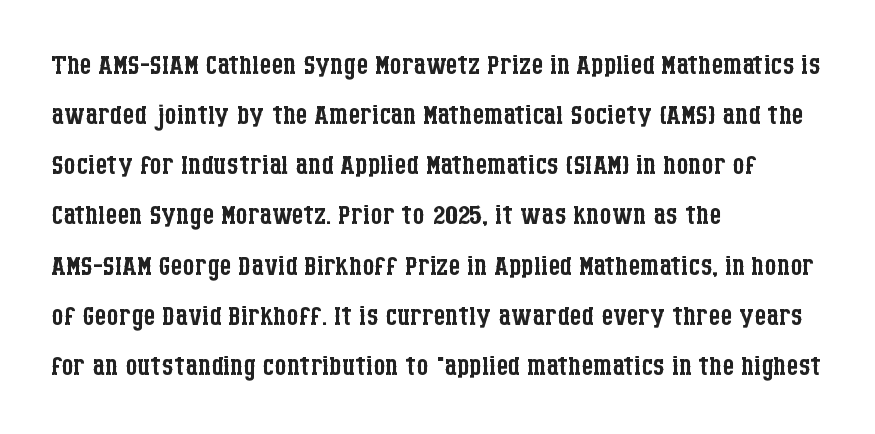
Casual observation: everything's shoved over to the left. Each word holds together tightly as a unit, with standard inter-letter gaps. Posture: upright roman. These lines are rendered in a variable-pitch font.
